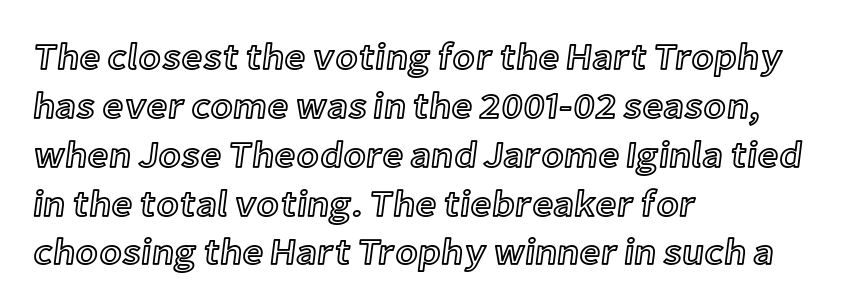
{"width": "normal", "x_height": "medium", "monospaced": "no", "underline": "no", "align": "left", "line_spacing": "normal", "line_spacing_ratio": 1.32, "letter_spacing": "normal", "letter_spacing_em": 0.0, "glyph_px": 37}
